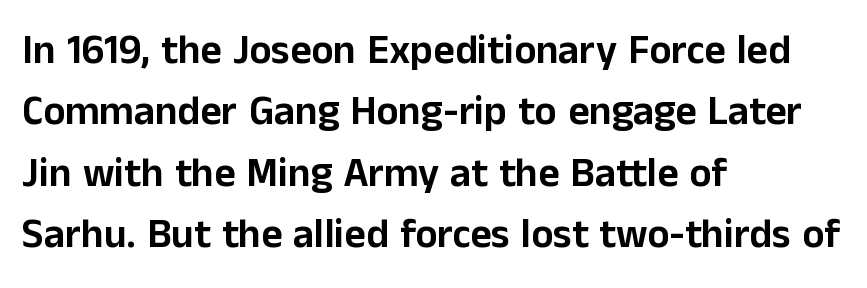
The designer left line spacing at the default. Honestly, there is no underline to notice here at all. These lines were composed using upright roman letters. Does extra space separate the letters? No, they use regular spacing. Where is the straight margin? On the left. Do the characters align in a grid? No, the font is proportional.
